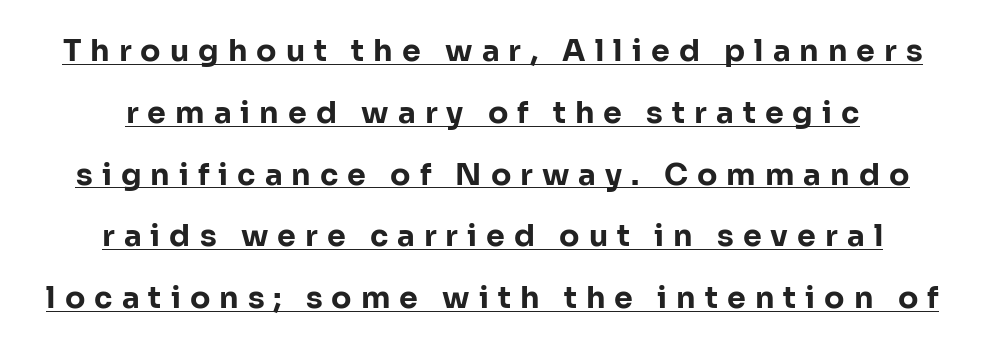
{"serif": "no", "italic": "no", "bold": "yes", "weight": "bold", "width": "normal", "stroke_contrast": "low", "x_height": "medium", "monospaced": "no", "underline": "yes", "align": "center", "line_spacing": "loose", "line_spacing_ratio": 2.06, "letter_spacing": "wide", "letter_spacing_em": 0.3, "glyph_px": 30}
